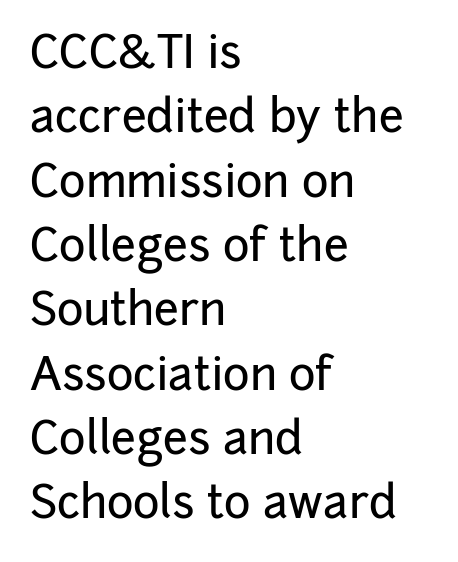
Here the designer chose a conventional face with non-uniform glyph widths. Line spacing here is normal. Check where the strokes stop: nothing finishes them off — pure sans. The tracking reads as untouched default to a designer's eye. This is the regular roman posture of the typeface.
